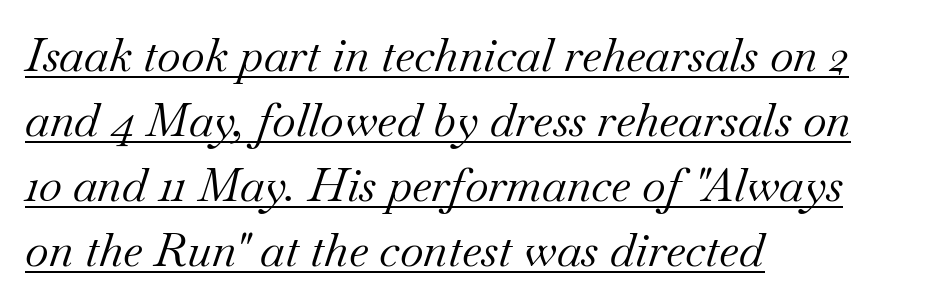
The image shows 46 px regular-weight serif type, italic (leaning right); set left-aligned, normal line spacing (1.41x), normal letter spacing, underlined; medium stroke contrast and a small x-height.
